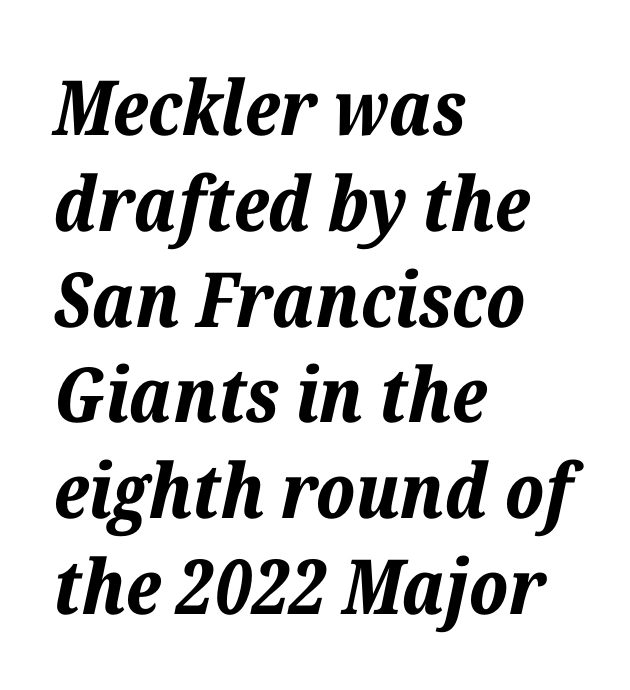
Q: Is the text bold? A: Yes.
Q: Is the text italic (slanted)? A: Yes, it leans right by about 12 degrees.
Q: Is the text underlined? A: No.
Q: How is the paragraph aligned? A: Left-aligned.
Q: Is the spacing between letters normal or unusually wide? A: Normal.
Q: Is the spacing between lines tight, normal or loose? A: Normal.
Q: Width (condensed, normal, or wide)? A: Normal.
Q: Stroke contrast? A: Low.
Q: x-height? A: Medium.
Q: Monospaced? A: No.
